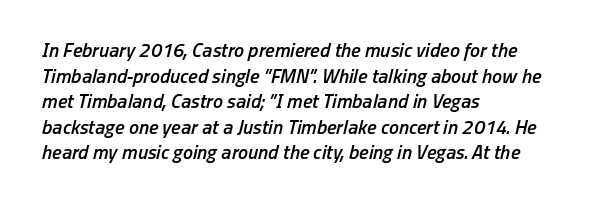
{"italic": "yes", "lean": "right", "slant_degrees": 13, "bold": "semi", "underline": "no", "align": "left", "line_spacing": "normal", "line_spacing_ratio": 1.28, "letter_spacing": "normal", "letter_spacing_em": 0.0, "glyph_px": 20}
